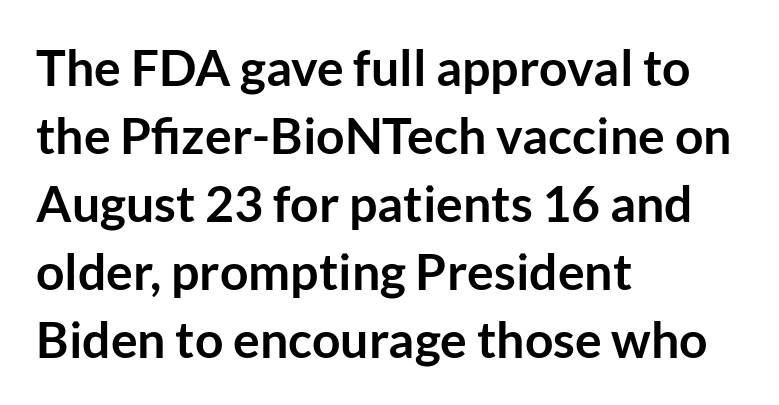
If you drew a line through each stem, it would be perfectly vertical. Serifs: no, the terminals of the letterforms are clean. Thick stems and heavy bowls — unmistakably bold. Here the glyphs are tracked normally, forming tight word shapes.
